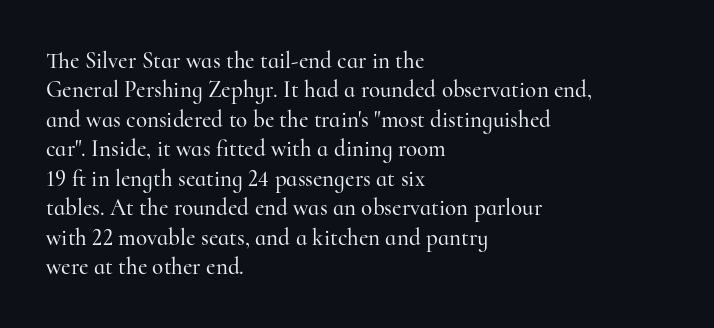
One-word summary of the alignment: left. Posture: vertical. The tracking reads as untouched default to a designer's eye. Each row of text sits above clean, open space. Does the leading feel generous? No, just average.
